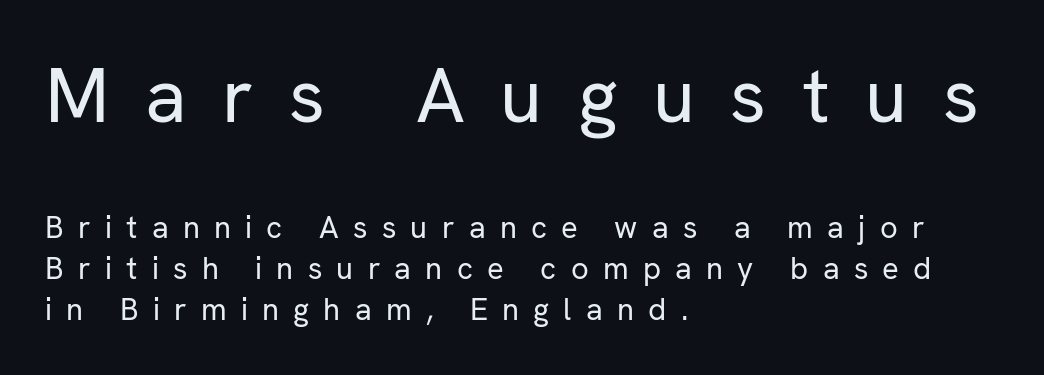
Q: Is the text bold? A: No.
Q: Is the text italic (slanted)? A: No, it is upright.
Q: Is the typeface a serif or a sans-serif typeface? A: Sans-serif.
Q: Is the text underlined? A: No.
Q: How is the paragraph aligned? A: Left-aligned.
Q: Is the spacing between letters normal or unusually wide? A: Unusually wide.
Q: Is the spacing between lines tight, normal or loose? A: Normal.
Q: Which block of text is set in a larger size, the first (top) or the second (bottom)? A: The first (top) one.
Q: Width (condensed, normal, or wide)? A: Normal.
Q: Stroke contrast? A: Low.
Q: x-height? A: Medium.
Q: Monospaced? A: No.
